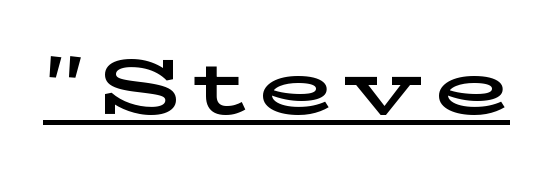
{"serif": "yes", "italic": "no", "width": "wide", "stroke_contrast": "low", "x_height": "medium", "monospaced": "no", "underline": "yes", "glyph_px": 78}
